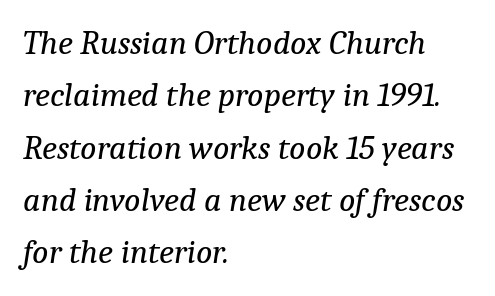
Q: Is the text bold? A: No.
Q: Is the text italic (slanted)? A: Yes, it leans right by about 9 degrees.
Q: Is the typeface a serif or a sans-serif typeface? A: Serif.
Q: Is the text underlined? A: No.
Q: How is the paragraph aligned? A: Left-aligned.
Q: Is the spacing between letters normal or unusually wide? A: Normal.
Q: Is the spacing between lines tight, normal or loose? A: Normal.
Q: Width (condensed, normal, or wide)? A: Normal.
Q: Stroke contrast? A: Low.
Q: x-height? A: Medium.
Q: Monospaced? A: No.
